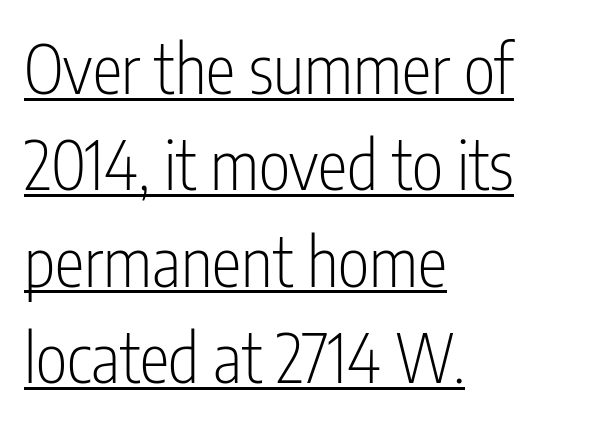
In terms of leading, this rendering sits right in the middle. This is underlined copy, the kind a proofreader might mark for attention. The font is comparable to plain body text, perhaps lighter. The letters stand straight up with perfectly vertical stems. The rendering shows plain stroke endings on the letterforms — a sans-serif design.
